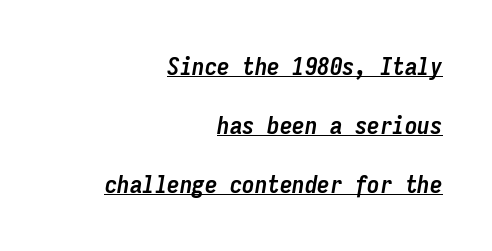
I'd describe the lettering as bold — thick and assertive. Between one letter and the next there's only the usual sliver of space. Caption: multi-line text, flush right, ragged left. The rendering applies a slant to the glyphs. In terms of leading, this rendering errs on the spacious side. Has an underline been added? It has.
